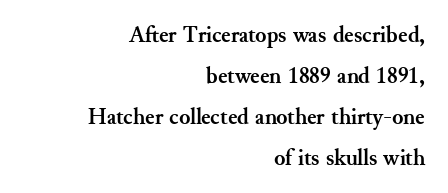
The image shows 23 px bold type, upright; set right-aligned, line spacing 1.78x, normal letter spacing, not underlined.
